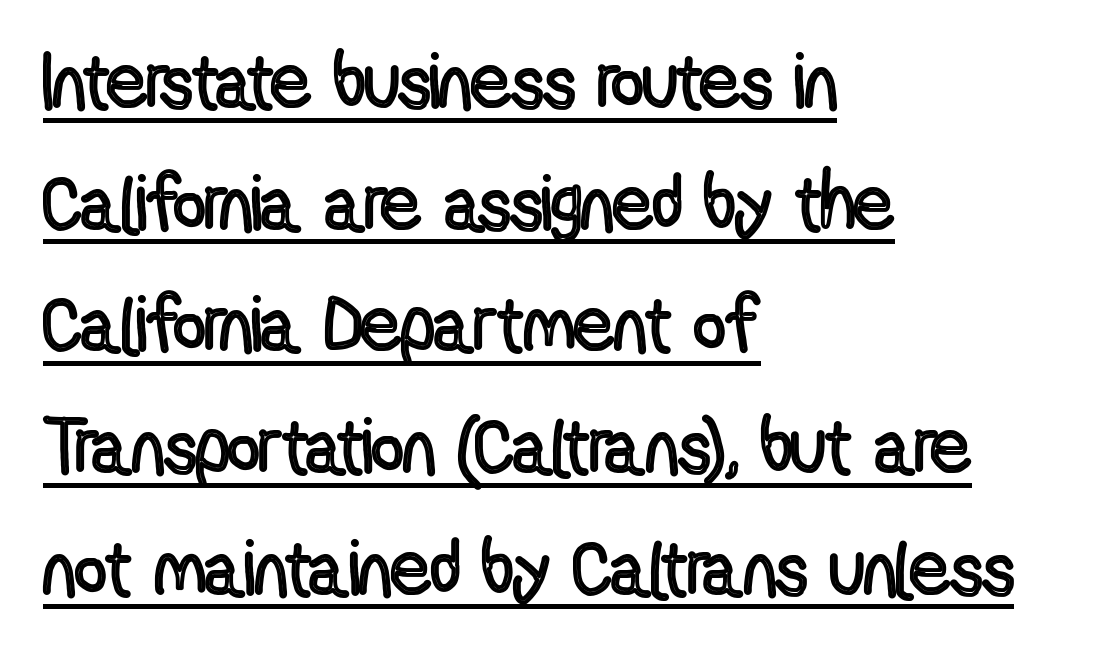
A typesetter would call this leading conventional body-copy spacing. The letterforms sit shoulder to shoulder at normal distance. The sample's only ornament is a line tracing under the words. The font's upright variant was chosen for this text. Layout note: lines flush left.
